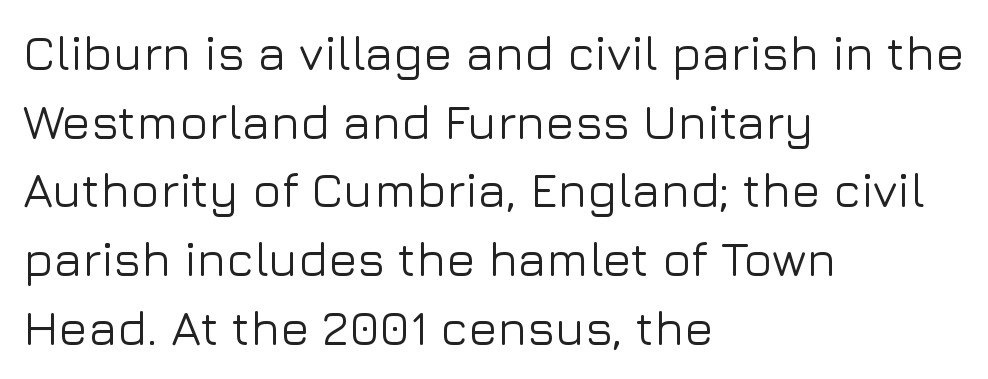
The image shows 48 px sans-serif type, upright; set left-aligned, normal line spacing (1.43x), normal letter spacing, not underlined; low stroke contrast and a medium x-height.
